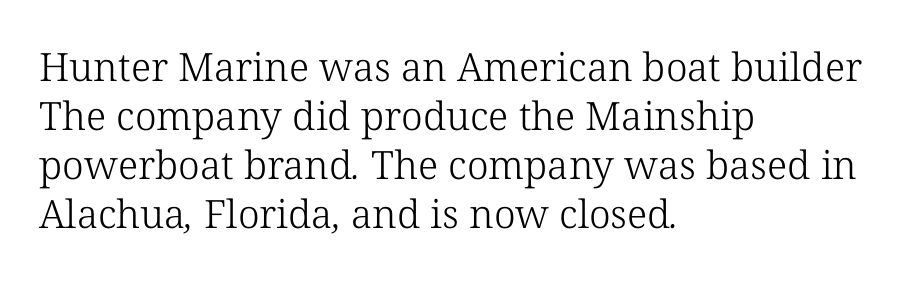
Letter spacing: default. The paragraph shown leans on its left margin. Evenly set lines give the paragraph a standard silhouette. This sample has the flowing, uneven cadence of proportional lettering. Note: serifs present on the glyphs.
